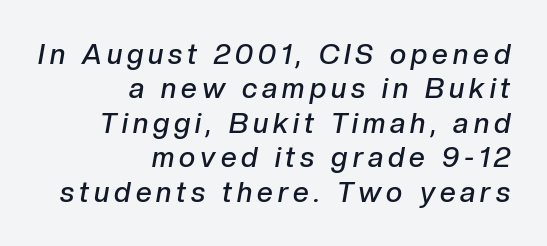
Q: Is the text bold? A: Semi-bold.
Q: Is the text italic (slanted)? A: Yes, it leans right by about 10 degrees.
Q: Is the text underlined? A: No.
Q: How is the paragraph aligned? A: Right-aligned.
Q: Width (condensed, normal, or wide)? A: Normal.
Q: Stroke contrast? A: Low.
Q: x-height? A: Medium.
Q: Monospaced? A: No.
